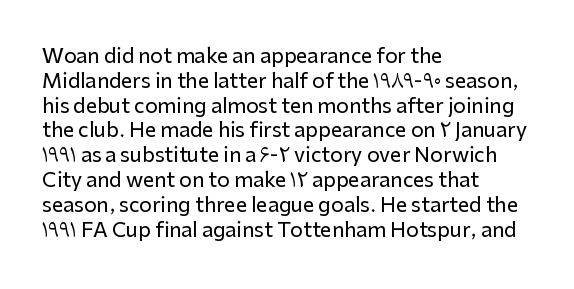
A roman cut, with each character standing at attention. The letters sit at their default tracking, neither squeezed nor spread. Compared with a centered layout, this one pins lines to the left instead. Clear beneath every line of the passage.
